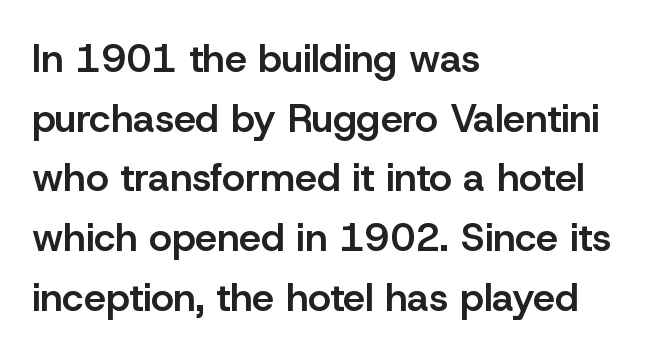
The image shows 39 px semibold sans-serif type, upright; set left-aligned, normal line spacing (1.53x), normal letter spacing, not underlined; low stroke contrast and a medium x-height.
